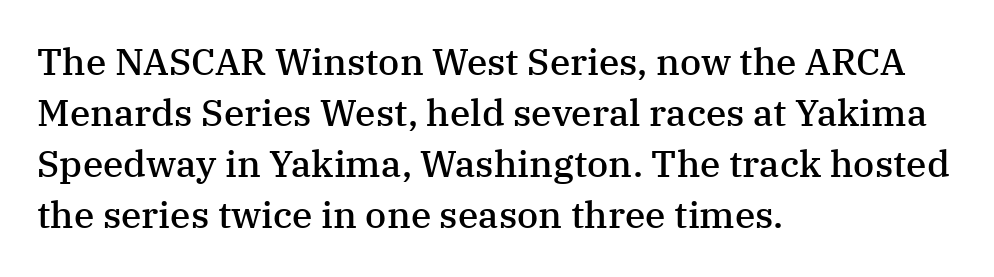
Each word holds together tightly as a unit, with standard inter-letter gaps. How would I describe the line gaps? Plain and ordinary. The text block is weighted toward the left margin, trailing off unevenly rightward. This sample uses an upright cut, with every glyph sitting square on the baseline. Typesetter's note: demi weight, one step under bold. These lines are rendered in a variable-pitch font.
